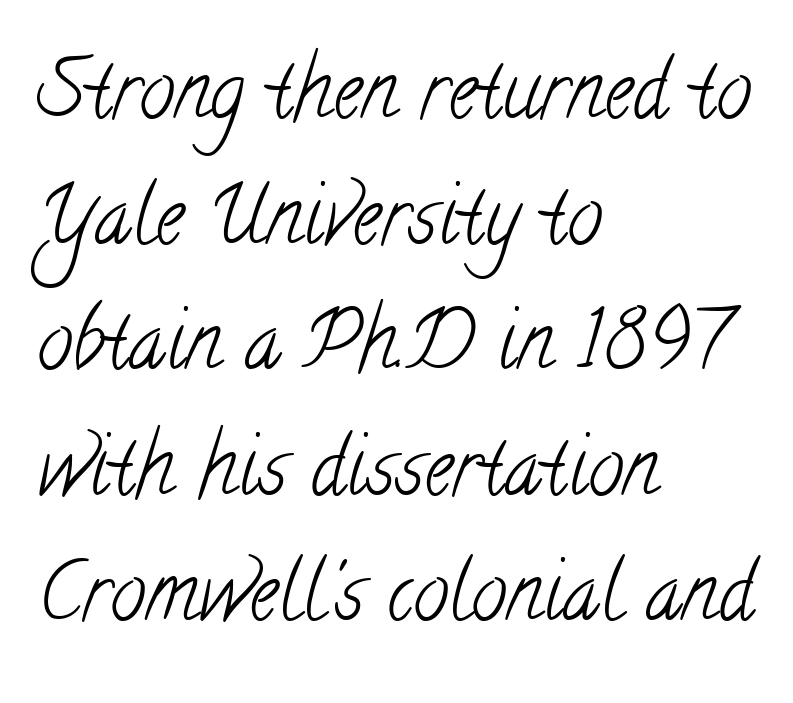
{"serif": "yes", "bold": "no", "weight": "light", "width": "condensed", "stroke_contrast": "low", "x_height": "small", "monospaced": "no", "underline": "no", "align": "left", "line_spacing": "normal", "line_spacing_ratio": 1.57, "letter_spacing": "normal", "letter_spacing_em": 0.0, "glyph_px": 80}
